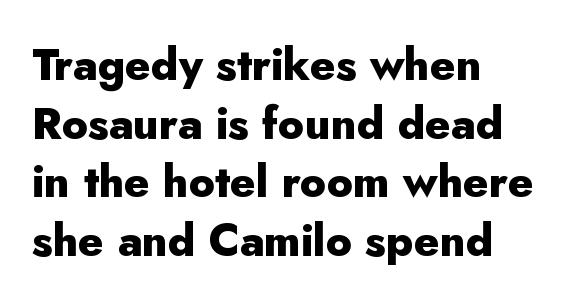
Q: Is the text bold? A: Yes.
Q: Is the text italic (slanted)? A: No, it is upright.
Q: Is the typeface a serif or a sans-serif typeface? A: Sans-serif.
Q: Is the text underlined? A: No.
Q: How is the paragraph aligned? A: Left-aligned.
Q: Is the spacing between letters normal or unusually wide? A: Normal.
Q: Is the spacing between lines tight, normal or loose? A: Normal.
Q: Width (condensed, normal, or wide)? A: Normal.
Q: Stroke contrast? A: Low.
Q: x-height? A: Small.
Q: Monospaced? A: No.
